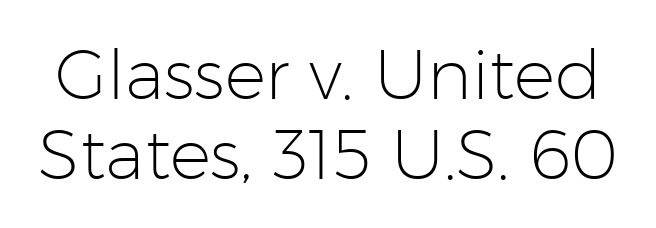
Q: Is the text bold? A: No.
Q: Is the text italic (slanted)? A: No, it is upright.
Q: Is the typeface a serif or a sans-serif typeface? A: Sans-serif.
Q: Is the text underlined? A: No.
Q: Is the spacing between letters normal or unusually wide? A: Normal.
Q: Width (condensed, normal, or wide)? A: Normal.
Q: Stroke contrast? A: Low.
Q: x-height? A: Medium.
Q: Monospaced? A: No.
